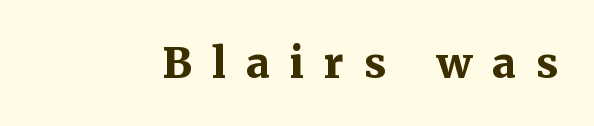
The image shows 42 px bold serif type, upright; set unusually wide letter spacing (+0.47 em), not underlined; medium stroke contrast and a medium x-height.
